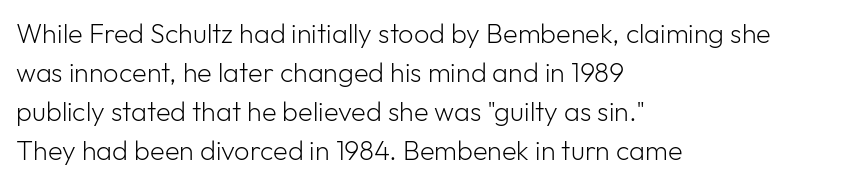
{"italic": "no", "bold": "no", "underline": "no", "align": "left", "line_spacing": "normal", "line_spacing_ratio": 1.45, "letter_spacing": "normal", "letter_spacing_em": 0.0, "glyph_px": 27}
